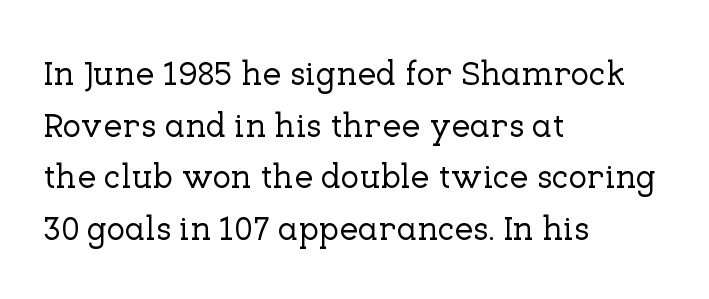
The image shows 34 px serif type, upright; set left-aligned, normal line spacing (1.52x), normal letter spacing, not underlined; low stroke contrast and a medium x-height.
